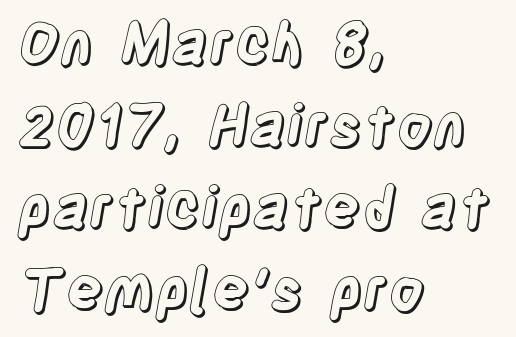
Successive baselines arrive at the customary interval. In CSS terms this would be text-align: left. Short note: letters normally spaced. Note the varied advance widths — an 'i' is clearly narrower than an 'm'.
